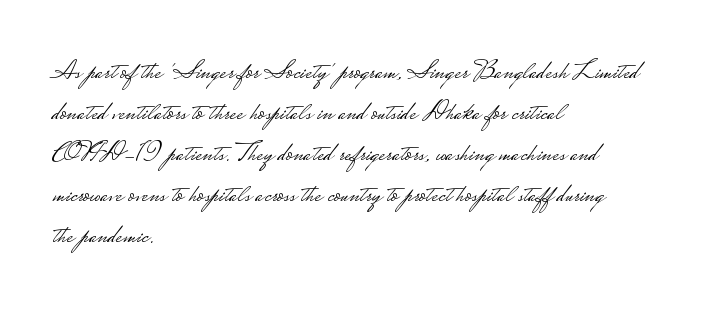
{"serif": "no", "bold": "no", "weight": "light", "width": "wide", "stroke_contrast": "low", "monospaced": "no", "underline": "no", "align": "left", "line_spacing": "normal", "line_spacing_ratio": 1.46, "letter_spacing": "normal", "letter_spacing_em": 0.0, "glyph_px": 28}
